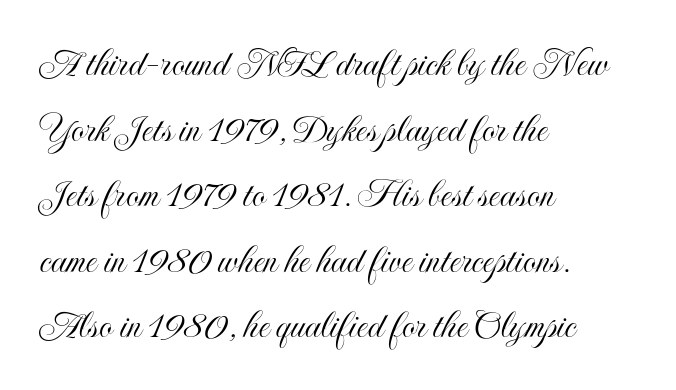
Q: Is the text italic (slanted)? A: Yes.
Q: Is the text underlined? A: No.
Q: How is the paragraph aligned? A: Left-aligned.
Q: Is the spacing between letters normal or unusually wide? A: Normal.
Q: Is the spacing between lines tight, normal or loose? A: Normal.
Q: Width (condensed, normal, or wide)? A: Condensed.
Q: x-height? A: Small.
Q: Monospaced? A: No.
